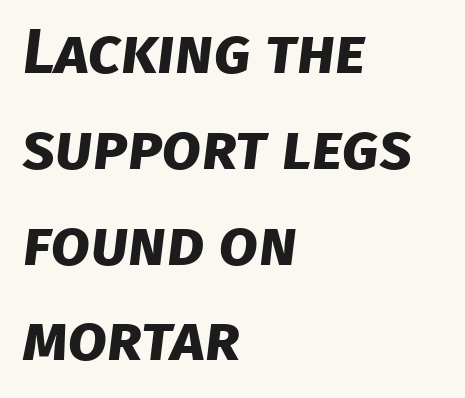
The glyphs in this specimen are sans serif. The gap between lines stays unmarked. In terms of weight, the rendering is a true, heavy bold. How would I describe the line gaps? Plain and ordinary. The passage is arranged the way most books set body copy — flush left.
